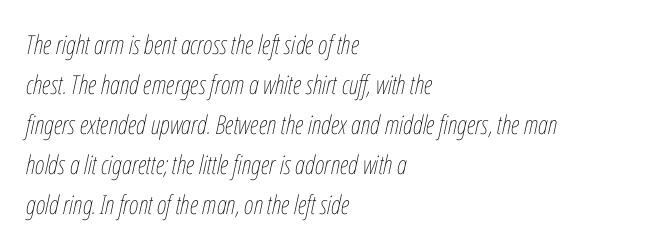
The rendering anchors every line to the left-hand side. Unmarked baselines from the first word to the last. The typesetting does not lean heavy: it is not bold. Observe the lean: these are italic letterforms. Whoever set this chose a conventional vertical rhythm.
